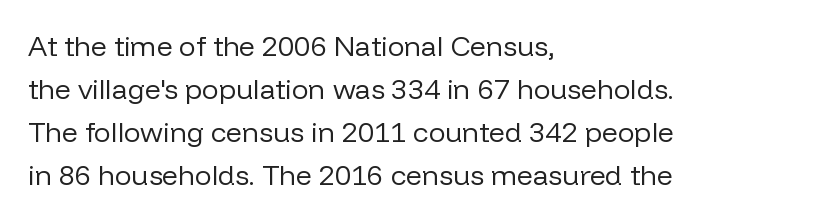
Q: Is the text bold? A: No.
Q: Is the text italic (slanted)? A: No, it is upright.
Q: Is the typeface a serif or a sans-serif typeface? A: Sans-serif.
Q: Is the text underlined? A: No.
Q: How is the paragraph aligned? A: Left-aligned.
Q: Is the spacing between letters normal or unusually wide? A: Normal.
Q: Is the spacing between lines tight, normal or loose? A: Normal.
Q: Width (condensed, normal, or wide)? A: Normal.
Q: Stroke contrast? A: Low.
Q: x-height? A: Medium.
Q: Monospaced? A: No.
